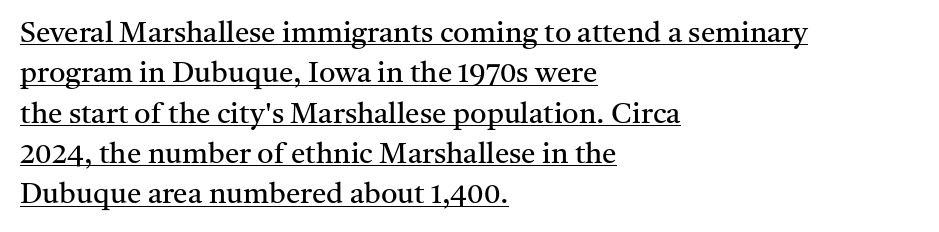
Q: Is the text bold? A: No.
Q: Is the text italic (slanted)? A: No, it is upright.
Q: Is the typeface a serif or a sans-serif typeface? A: Serif.
Q: Is the text underlined? A: Yes.
Q: How is the paragraph aligned? A: Left-aligned.
Q: Is the spacing between letters normal or unusually wide? A: Normal.
Q: Is the spacing between lines tight, normal or loose? A: Normal.
Q: Width (condensed, normal, or wide)? A: Normal.
Q: Stroke contrast? A: Medium.
Q: x-height? A: Medium.
Q: Monospaced? A: No.
